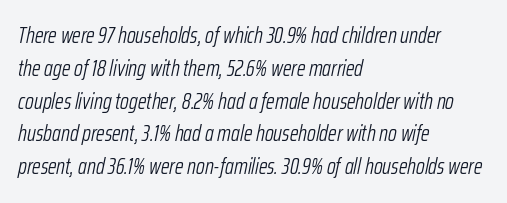
Nothing unusual about the tracking: characters are spaced as the font intends. This reads as an unemphasized weight, regular at the heaviest. The paragraph shown leans on its left margin. Does the lettering tilt? It does — this is italic. Reading down the column, the eye jumps a familiar distance to each next line.
